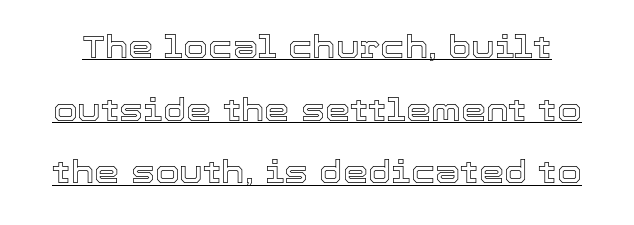
{"italic": "no", "width": "normal", "x_height": "medium", "monospaced": "no", "underline": "yes", "line_spacing": "loose", "line_spacing_ratio": 1.96, "letter_spacing": "normal", "letter_spacing_em": 0.0, "glyph_px": 32}
